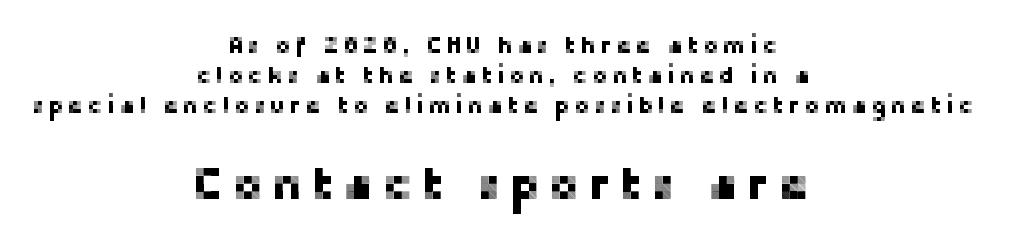
Notice how the stems are strictly vertical — no italics here. Note: no serifs on the glyphs. No word sits above an underline. Regarding leading, the lines here are spaced in the standard way. Size contrast runs from small at the top to large at the bottom. Both edges are ragged and mirror each other, which tells us the setting is centered.
